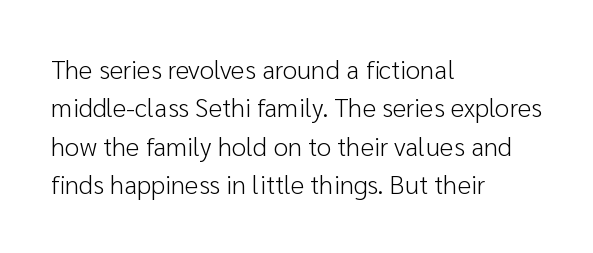
The image shows 26 px text type, upright; set left-aligned, normal line spacing (1.48x), normal letter spacing, not underlined.
